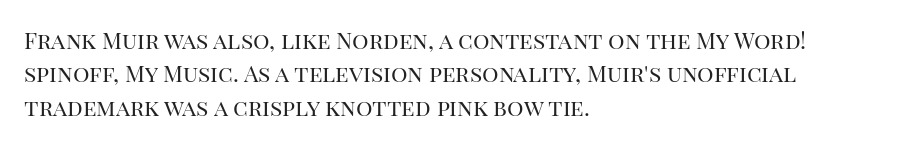
Q: Is the text bold? A: No.
Q: Is the text italic (slanted)? A: No, it is upright.
Q: Is the text underlined? A: No.
Q: How is the paragraph aligned? A: Left-aligned.
Q: Is the spacing between letters normal or unusually wide? A: Normal.
Q: Is the spacing between lines tight, normal or loose? A: Normal.
